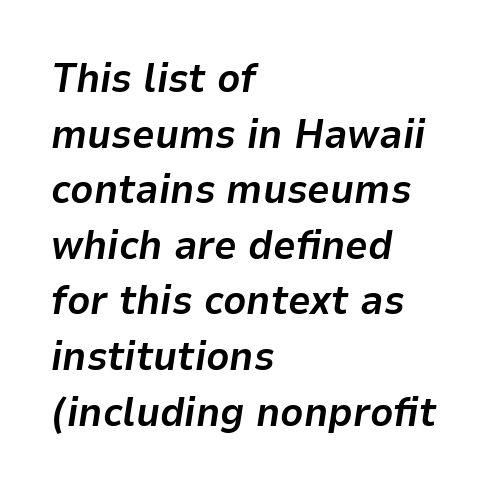
Q: Is the text bold? A: Yes.
Q: Is the text italic (slanted)? A: Yes, it leans right by about 9 degrees.
Q: Is the text underlined? A: No.
Q: How is the paragraph aligned? A: Left-aligned.
Q: Is the spacing between letters normal or unusually wide? A: Normal.
Q: Is the spacing between lines tight, normal or loose? A: Normal.
Q: Width (condensed, normal, or wide)? A: Normal.
Q: Stroke contrast? A: Low.
Q: x-height? A: Medium.
Q: Monospaced? A: No.
